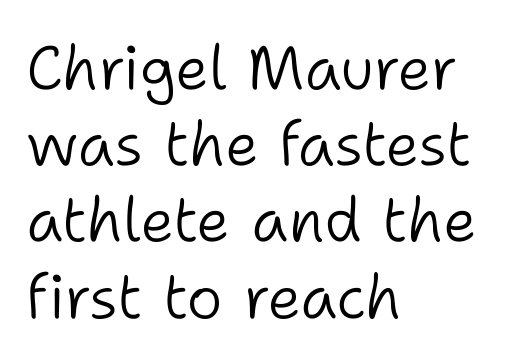
Q: Is the text bold? A: No.
Q: Is the text italic (slanted)? A: No, it is upright.
Q: Is the typeface a serif or a sans-serif typeface? A: Sans-serif.
Q: Is the text underlined? A: No.
Q: How is the paragraph aligned? A: Left-aligned.
Q: Is the spacing between letters normal or unusually wide? A: Normal.
Q: Is the spacing between lines tight, normal or loose? A: Normal.
Q: Width (condensed, normal, or wide)? A: Normal.
Q: Stroke contrast? A: Low.
Q: x-height? A: Medium.
Q: Monospaced? A: No.
